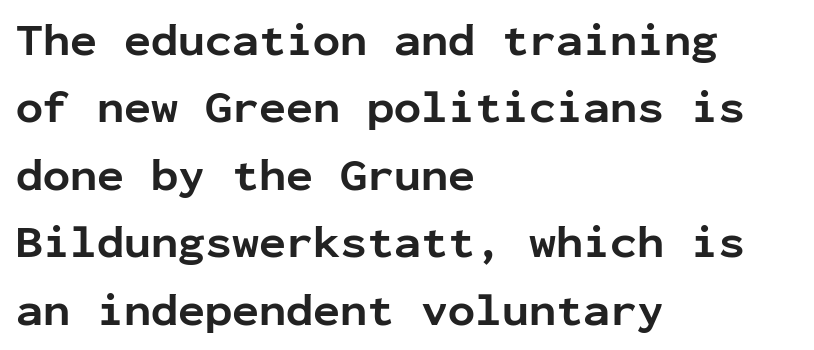
The rendering uses typewriter-style spacing with identical character cells. Unlike a traditional serif, this face leaves its strokes unadorned. The typography opts for an upright posture over an oblique one. Is the type bold? Yes — the strokes are clearly thick and heavy. A clean baseline with only descenders dipping below it.
